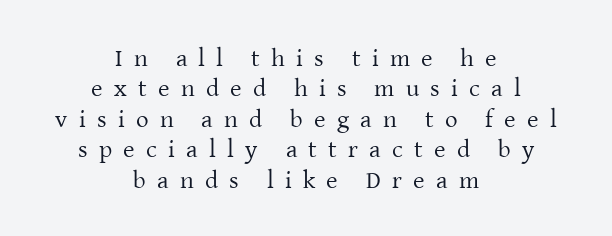
Each row of text sits above clean, open space. These lines stack symmetrically, like a column narrowing and widening about its center. Rendered with straight, roman letterforms. Students, note that the glyphs here are deliberately spaced far apart. The passage shown is not bold in any degree.
